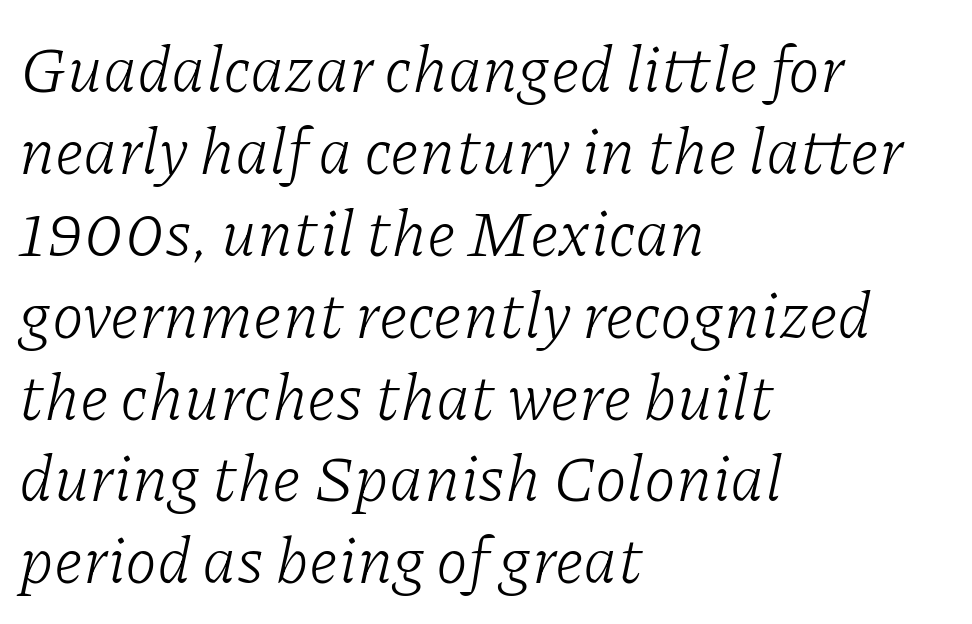
{"serif": "yes", "italic": "yes", "lean": "right", "slant_degrees": 11, "bold": "no", "weight": "light", "width": "normal", "stroke_contrast": "low", "x_height": "medium", "monospaced": "no", "underline": "no", "align": "left", "line_spacing": "normal", "line_spacing_ratio": 1.26, "letter_spacing": "normal", "letter_spacing_em": 0.0, "glyph_px": 65}
